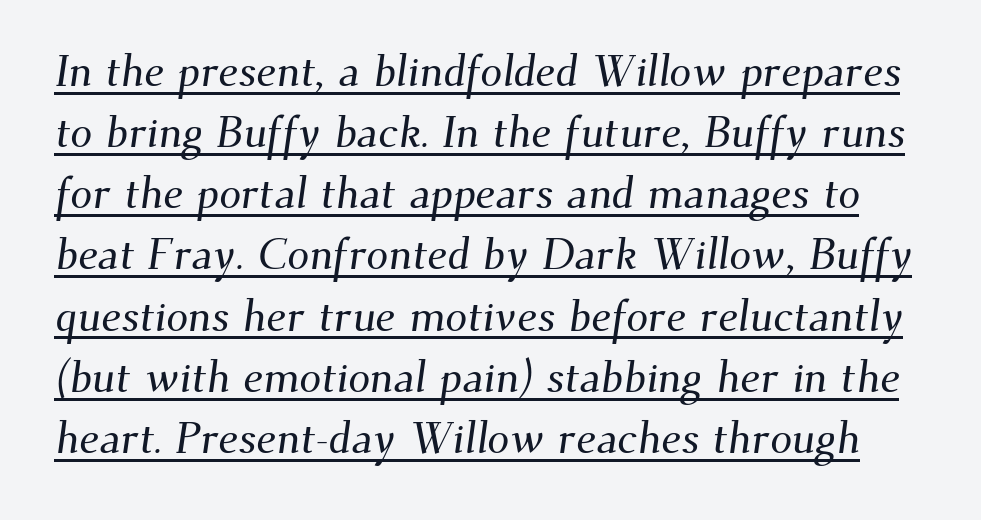
The face used here is seriffed, in the tradition of book romans. This sample has the flowing, uneven cadence of proportional lettering. Whoever set this chose a conventional vertical rhythm. Nothing unusual about the tracking: characters are spaced as the font intends.
